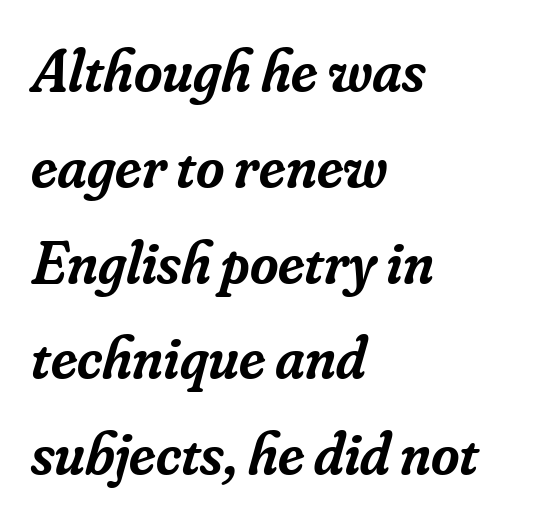
The image shows 61 px semibold serif type, italic (leaning right); set left-aligned, normal line spacing (1.57x), normal letter spacing, not underlined; low stroke contrast and a small x-height.
